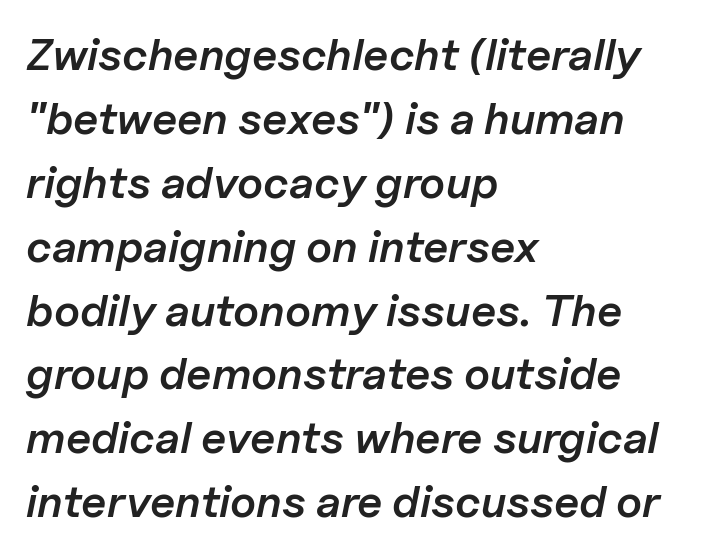
Q: Is the text bold? A: Semi-bold.
Q: Is the text italic (slanted)? A: Yes, it leans right by about 11 degrees.
Q: Is the text underlined? A: No.
Q: How is the paragraph aligned? A: Left-aligned.
Q: Is the spacing between letters normal or unusually wide? A: Normal.
Q: Is the spacing between lines tight, normal or loose? A: Normal.
Q: Width (condensed, normal, or wide)? A: Normal.
Q: Stroke contrast? A: Low.
Q: x-height? A: Medium.
Q: Monospaced? A: No.
